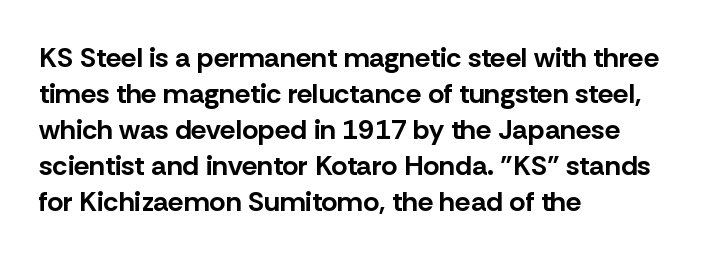
The image shows 28 px bold sans-serif type, upright; set left-aligned, normal line spacing (1.29x), normal letter spacing, not underlined; low stroke contrast and a medium x-height.
